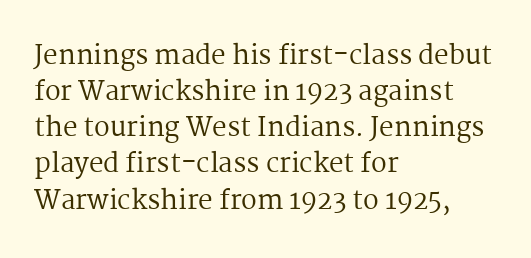
Teacher's note: observe the even left margin — that is flush-left alignment. Students, note that the glyphs here touch the page at normal intervals. Do the letters lean? They stand straight. Descenders hang freely into open space. Stem width sits at or under what a default text font uses.
